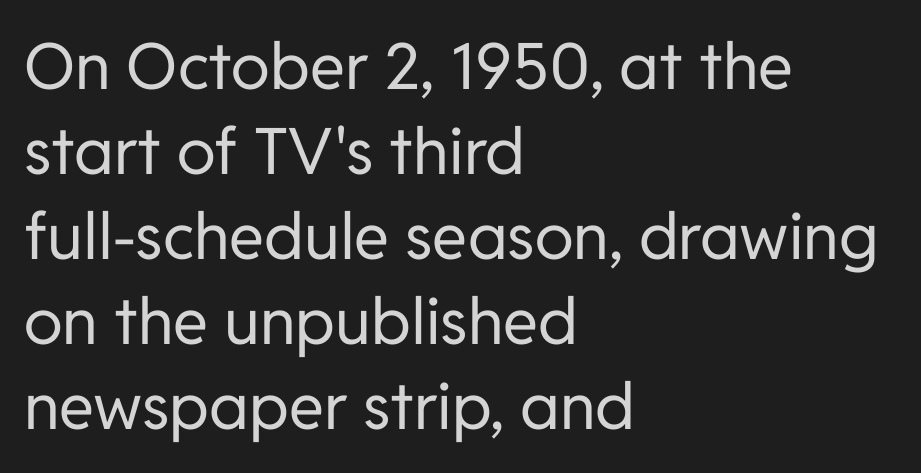
The image shows 64 px regular-weight sans-serif type, upright; set left-aligned, normal line spacing (1.33x), normal letter spacing, not underlined; low stroke contrast and a medium x-height.
